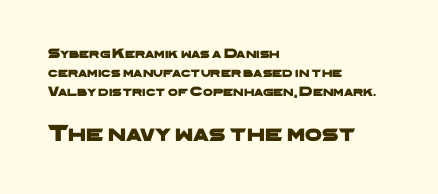
The designer gave the closing block more size than the opening block. Line spacing here is normal. Teacher's note: observe the even left margin — that is flush-left alignment. The string is rendered with underlining switched off.
